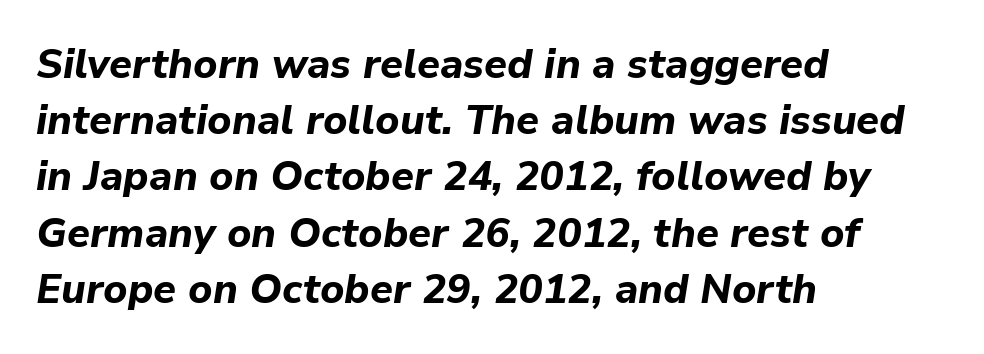
The image shows 41 px bold type, italic (leaning right); set left-aligned, normal line spacing (1.37x), normal letter spacing, not underlined; low stroke contrast and a medium x-height.
